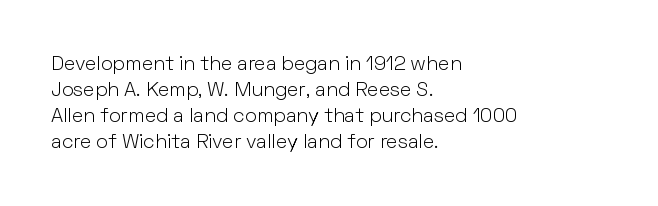
{"italic": "no", "bold": "no", "underline": "no", "align": "left", "line_spacing": "normal", "line_spacing_ratio": 1.3, "letter_spacing": "normal", "letter_spacing_em": 0.0, "glyph_px": 20}
